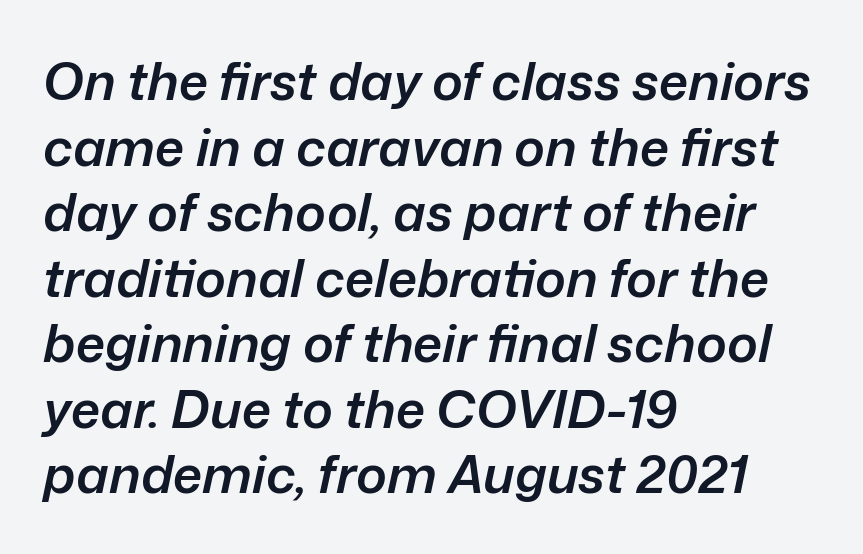
{"italic": "yes", "lean": "right", "slant_degrees": 12, "bold": "semi", "weight": "semibold", "width": "normal", "stroke_contrast": "low", "x_height": "medium", "monospaced": "no", "underline": "no", "align": "left", "line_spacing": "normal", "line_spacing_ratio": 1.26, "letter_spacing": "normal", "letter_spacing_em": 0.0, "glyph_px": 52}
